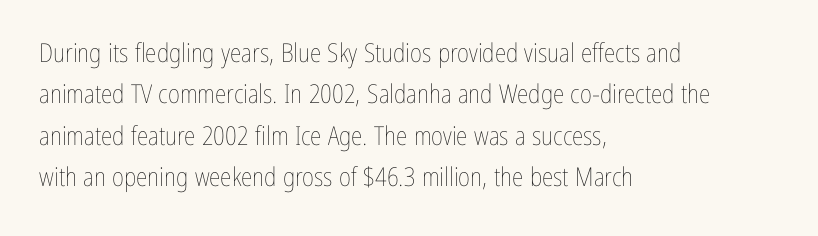
Each stroke keeps to a modest, everyday thickness or less. Whoever set this chose a conventional vertical rhythm. Caption: multi-line text, flush left, ragged right. Underlining? Definitely not there.
